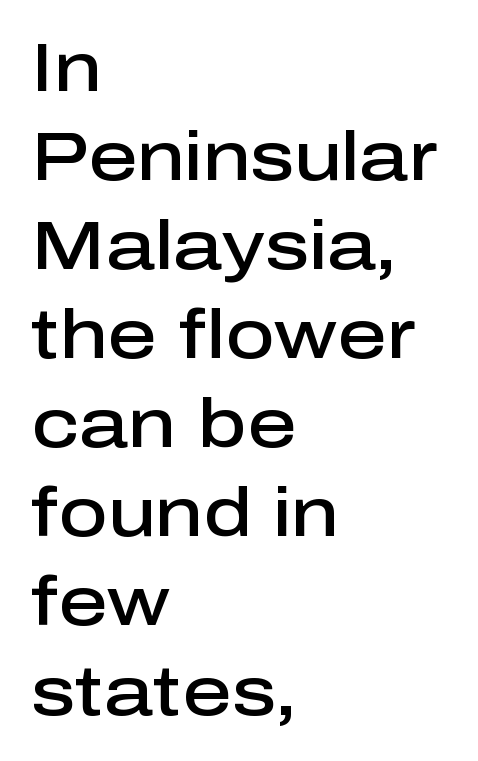
{"serif": "no", "italic": "no", "bold": "semi", "weight": "semibold", "width": "normal", "stroke_contrast": "low", "x_height": "medium", "monospaced": "no", "underline": "no", "align": "left", "line_spacing": "normal", "line_spacing_ratio": 1.31, "letter_spacing": "normal", "letter_spacing_em": 0.0, "glyph_px": 68}
